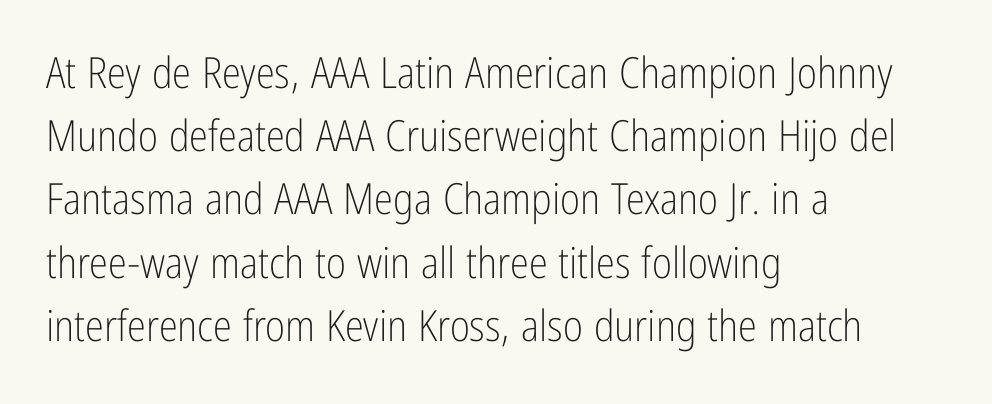
Lines of text with bare space underneath. Upright lettering throughout. Leftover space on each line is placed entirely after the last word. Serif or sans? Sans — the stroke terminals are bare. What's the leading like? Ordinary, nothing unusual.
